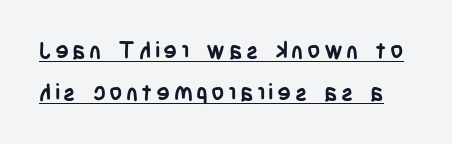
Unlike italic type, these characters show no tilt at all. These lines carry a lot of weight — the face is fully bold. What decoration does the sample have? An underline.
